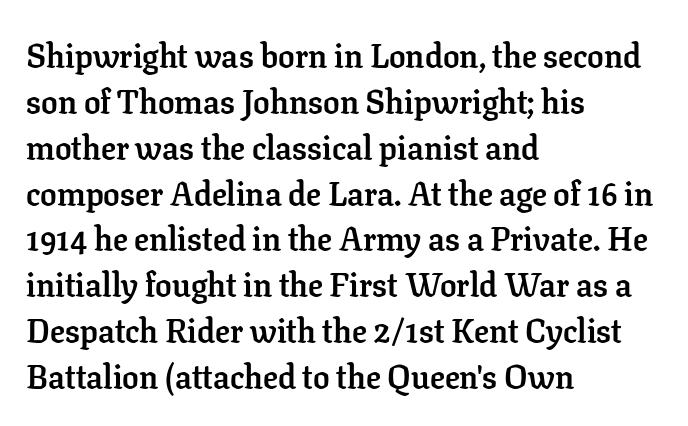
Q: Is the text bold? A: Yes.
Q: Is the text italic (slanted)? A: No, it is upright.
Q: Is the typeface a serif or a sans-serif typeface? A: Serif.
Q: Is the text underlined? A: No.
Q: How is the paragraph aligned? A: Left-aligned.
Q: Is the spacing between letters normal or unusually wide? A: Normal.
Q: Is the spacing between lines tight, normal or loose? A: Normal.
Q: Width (condensed, normal, or wide)? A: Normal.
Q: Stroke contrast? A: Low.
Q: x-height? A: Medium.
Q: Monospaced? A: No.
